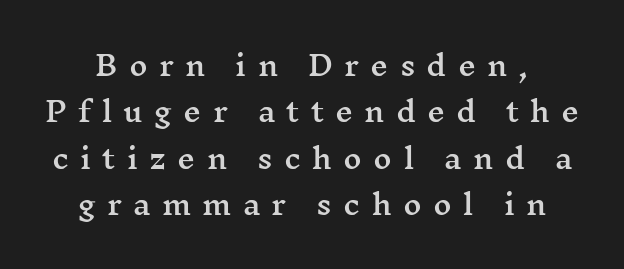
The type sits square on the baseline with zero lean. This sample is center-justified, so both line endings float freely. Honestly, the letter spacing is so wide it's the main thing you notice. The space beneath each line is pristine and unruled.
